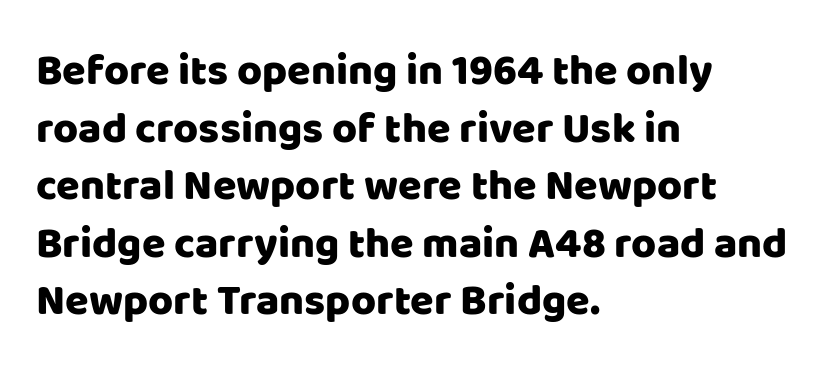
The baseline area is clear. In terms of posture, this sample is upright. These lines stack with their left ends in a neat column. This is sans-serif lettering, the kind often seen on screens and signage.
